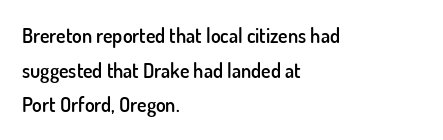
Nobody drew a line under any word here. Tracking value appears to be zero — textbook default spacing. In terms of posture, this sample is upright. The paragraph shown leans on its left margin. Does the weight exceed regular? Yes, but only to semibold.
